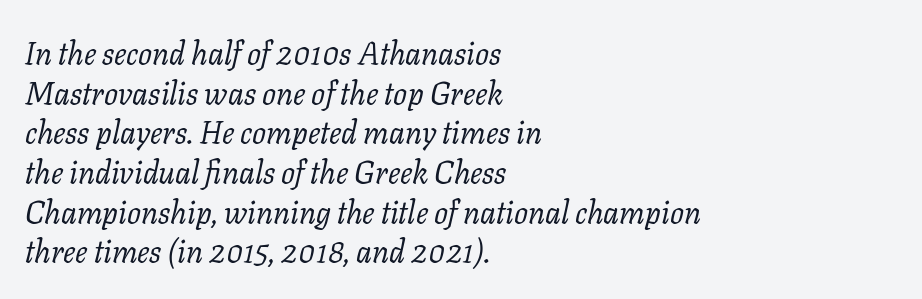
{"serif": "yes", "italic": "yes", "lean": "right", "slant_degrees": 11, "bold": "no", "weight": "regular", "width": "normal", "stroke_contrast": "low", "x_height": "medium", "monospaced": "no", "underline": "no", "align": "left", "line_spacing": "normal", "line_spacing_ratio": 1.28, "letter_spacing": "normal", "letter_spacing_em": 0.0, "glyph_px": 31}
